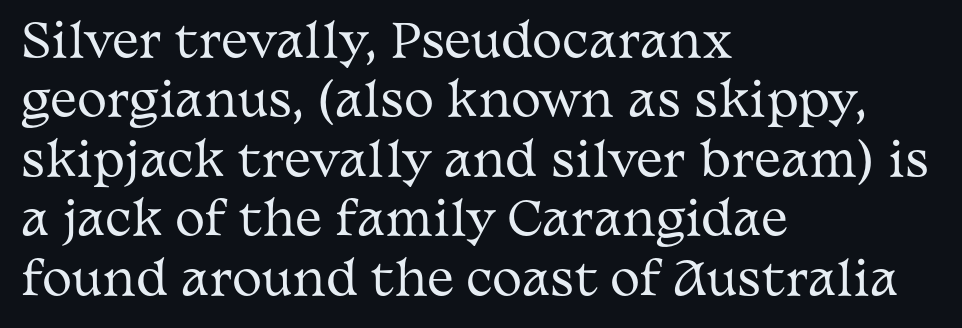
The image shows 45 px regular-weight, wide serif type, upright; set left-aligned, normal line spacing (1.32x), normal letter spacing, not underlined; medium stroke contrast and a medium x-height.
